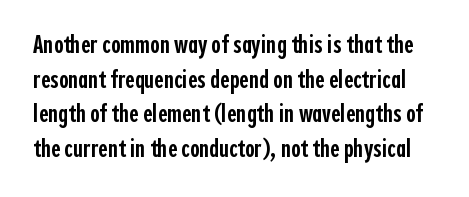
Nope, not italic — everything's standing straight. The space directly below the letters is spotless. On the weight axis this lands at semibold, roughly 600. Rows of type keep a routine distance in the vertical direction.
